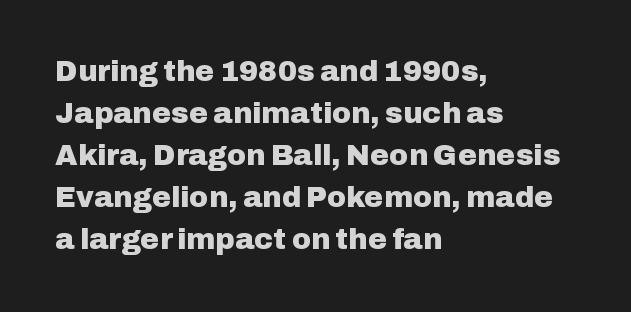
Q: Is the text bold? A: Yes.
Q: Is the text italic (slanted)? A: No, it is upright.
Q: Is the typeface a serif or a sans-serif typeface? A: Sans-serif.
Q: Is the text underlined? A: No.
Q: How is the paragraph aligned? A: Left-aligned.
Q: Is the spacing between letters normal or unusually wide? A: Normal.
Q: Is the spacing between lines tight, normal or loose? A: Normal.
Q: Width (condensed, normal, or wide)? A: Normal.
Q: Stroke contrast? A: Low.
Q: x-height? A: Medium.
Q: Monospaced? A: No.
